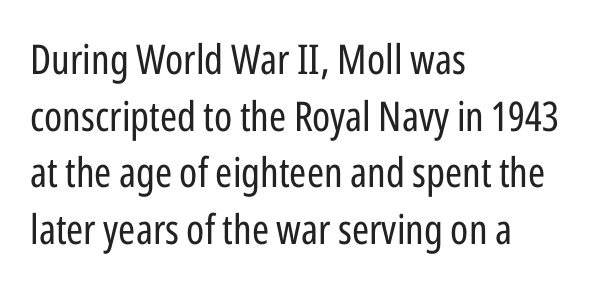
{"serif": "no", "italic": "no", "bold": "no", "weight": "regular", "width": "condensed", "stroke_contrast": "low", "x_height": "medium", "monospaced": "no", "underline": "no", "align": "left", "line_spacing": "normal", "line_spacing_ratio": 1.38, "letter_spacing": "normal", "letter_spacing_em": 0.0, "glyph_px": 41}
